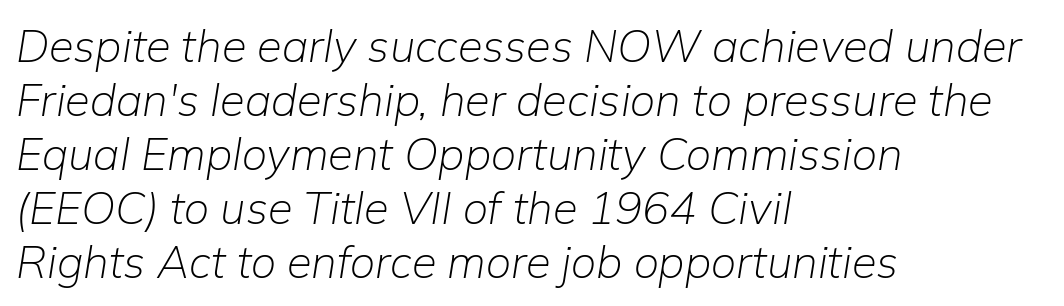
{"italic": "yes", "lean": "right", "slant_degrees": 9, "bold": "no", "weight": "light", "width": "normal", "stroke_contrast": "low", "x_height": "medium", "monospaced": "no", "underline": "no", "align": "left", "line_spacing_ratio": 1.2, "letter_spacing": "normal", "letter_spacing_em": 0.0, "glyph_px": 45}
